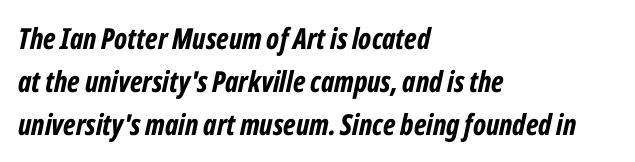
The image shows 29 px bold, condensed type, italic (leaning right); set left-aligned, normal line spacing (1.48x), normal letter spacing, not underlined; low stroke contrast and a medium x-height.
